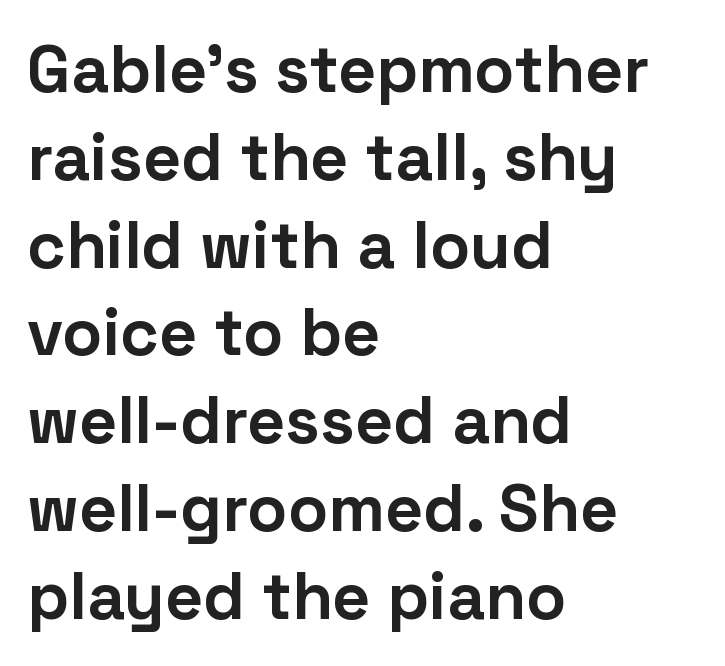
This is the regular roman posture of the typeface. Rule under the text: the space is simply empty. A typesetter would call this zero additional tracking. Varying glyph widths throughout — classic text-font behaviour.
